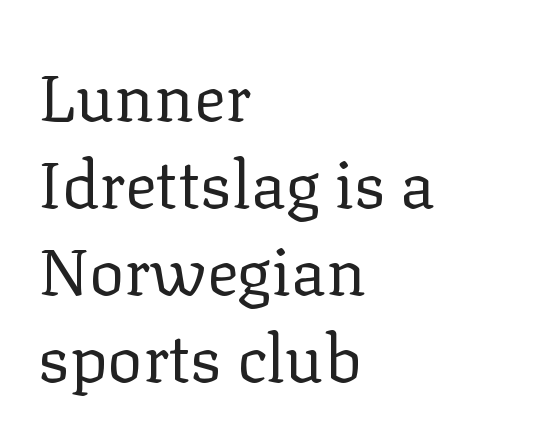
Q: Is the text bold? A: No.
Q: Is the text italic (slanted)? A: No, it is upright.
Q: Is the typeface a serif or a sans-serif typeface? A: Serif.
Q: Is the text underlined? A: No.
Q: How is the paragraph aligned? A: Left-aligned.
Q: Is the spacing between letters normal or unusually wide? A: Normal.
Q: Is the spacing between lines tight, normal or loose? A: Normal.
Q: Width (condensed, normal, or wide)? A: Normal.
Q: Stroke contrast? A: Low.
Q: x-height? A: Medium.
Q: Monospaced? A: No.
